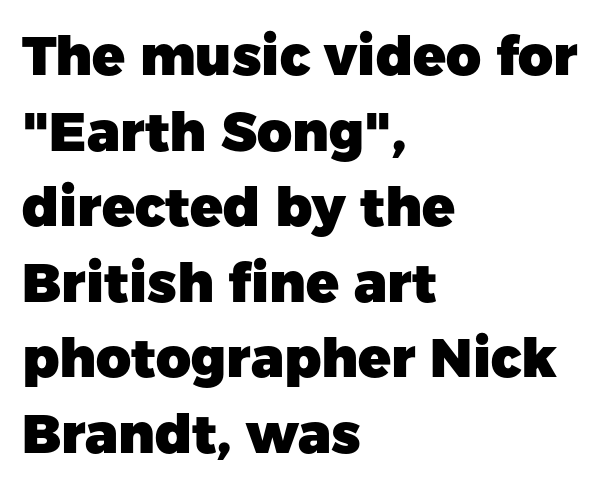
Weight check: bold — yes, fully. Nobody drew a line under any word here. These lines are rendered in a variable-pitch font. Observe the ordinary spacing: letters are neighbours, not strangers.
